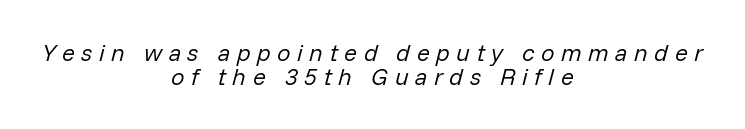
Quick note: underline off. Students, note that the glyphs here are deliberately spaced far apart. Vertically, the passage feels compressed, each row crowding the next. The letters are slanted; this is an italic face. The font is comparable to plain body text, perhaps lighter. Visually the block forms a symmetrical silhouette, jagged on both flanks.
